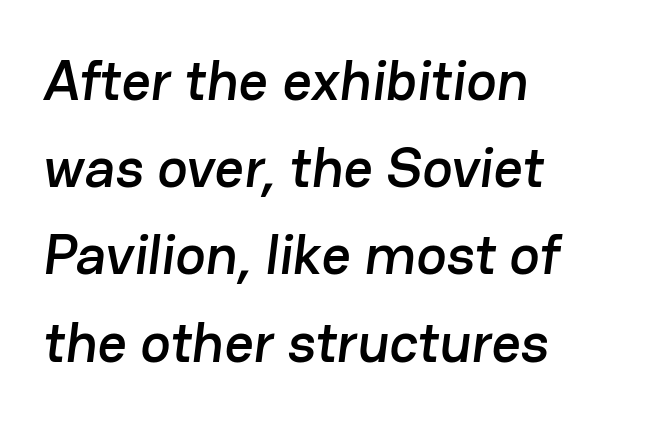
The image shows 57 px sans-serif type; set left-aligned, normal line spacing (1.53x), normal letter spacing, not underlined; low stroke contrast and a medium x-height.
